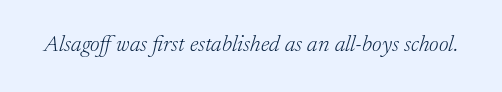
Q: Is the text bold? A: No.
Q: Is the text italic (slanted)? A: Yes, it leans right by about 17 degrees.
Q: Is the text underlined? A: No.
Q: Is the spacing between letters normal or unusually wide? A: Normal.
